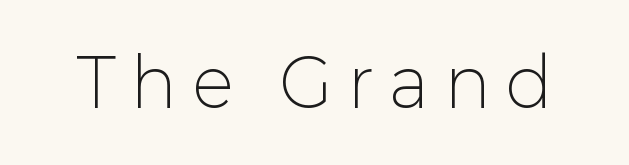
{"serif": "no", "italic": "no", "bold": "no", "weight": "light", "width": "normal", "stroke_contrast": "low", "x_height": "medium", "monospaced": "no", "underline": "no", "letter_spacing": "wide", "letter_spacing_em": 0.25, "glyph_px": 66}
